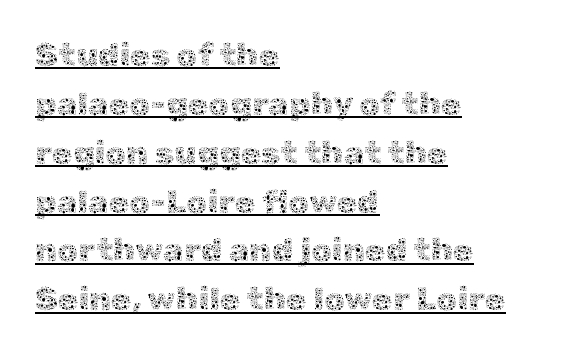
A quiet, ordinary-to-light weight characterises the typeface. This sample has the flowing, uneven cadence of proportional lettering. The rows are spaced the way most documents space them. There is no visible air inserted between adjacent glyphs.
